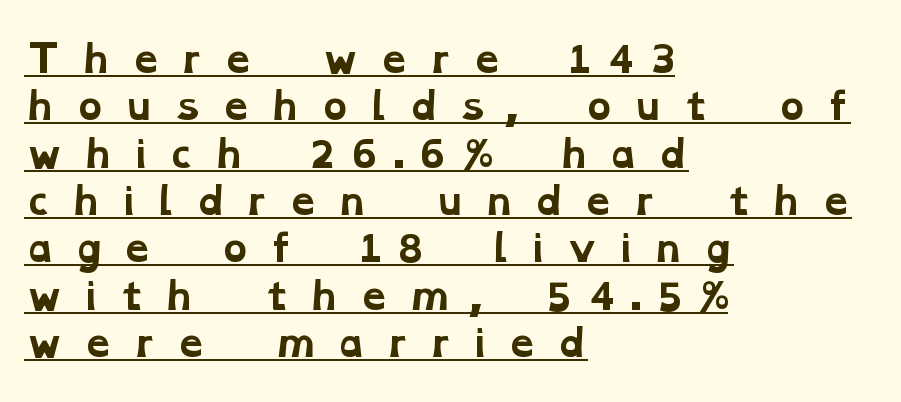
The image shows 37 px bold, wide serif type; set left-aligned, normal line spacing (1.28x), unusually wide letter spacing (+0.46 em), underlined; low stroke contrast and a medium x-height.
